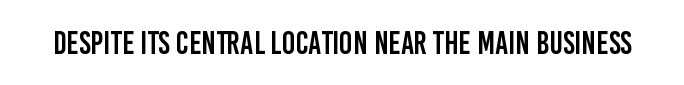
Q: Is the text italic (slanted)? A: No, it is upright.
Q: Is the typeface a serif or a sans-serif typeface? A: Sans-serif.
Q: Is the text underlined? A: No.
Q: Is the spacing between letters normal or unusually wide? A: Normal.
Q: Width (condensed, normal, or wide)? A: Condensed.
Q: Stroke contrast? A: Low.
Q: x-height? A: Large.
Q: Monospaced? A: No.
